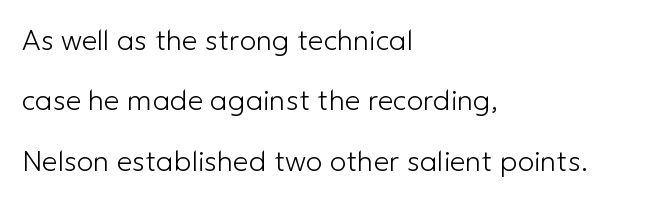
{"serif": "no", "italic": "no", "bold": "no", "weight": "light", "width": "normal", "stroke_contrast": "low", "x_height": "medium", "monospaced": "no", "underline": "no", "align": "left", "line_spacing": "loose", "line_spacing_ratio": 2.16, "letter_spacing": "normal", "letter_spacing_em": 0.0, "glyph_px": 28}
